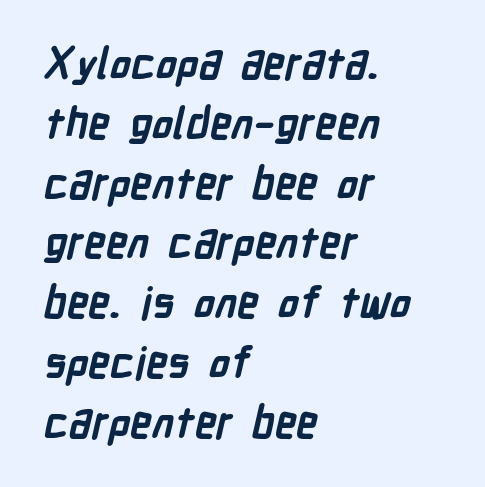
In terms of letterform style, serifs are entirely absent. Here the designer chose a conventional face with non-uniform glyph widths. The foot of each line stays bare and open. Compared with typical body copy, the letter spacing here is the same. The passage is arranged the way most books set body copy — flush left. On the weight axis this lands at bold, roughly 700.
